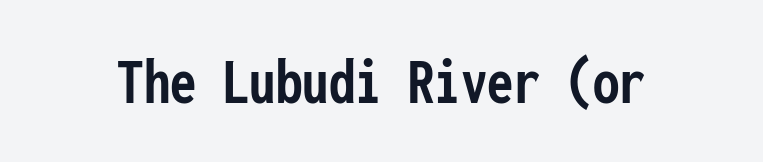
{"serif": "no", "italic": "no", "bold": "yes", "weight": "semibold", "width": "condensed", "stroke_contrast": "low", "x_height": "medium", "monospaced": "yes", "underline": "no", "letter_spacing": "normal", "letter_spacing_em": 0.0, "glyph_px": 66}
